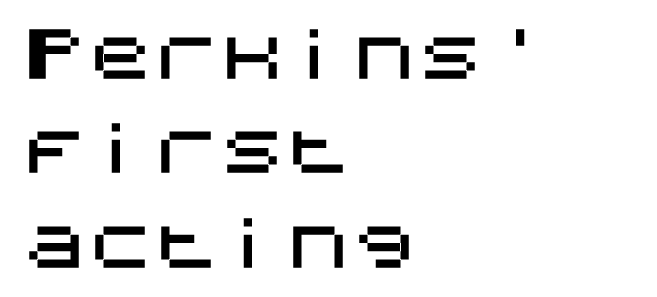
Q: Is the text italic (slanted)? A: No, it is upright.
Q: Is the typeface a serif or a sans-serif typeface? A: Sans-serif.
Q: Is the text underlined? A: No.
Q: How is the paragraph aligned? A: Left-aligned.
Q: Is the spacing between letters normal or unusually wide? A: Normal.
Q: Is the spacing between lines tight, normal or loose? A: Normal.
Q: Width (condensed, normal, or wide)? A: Normal.
Q: Stroke contrast? A: Medium.
Q: x-height? A: Large.
